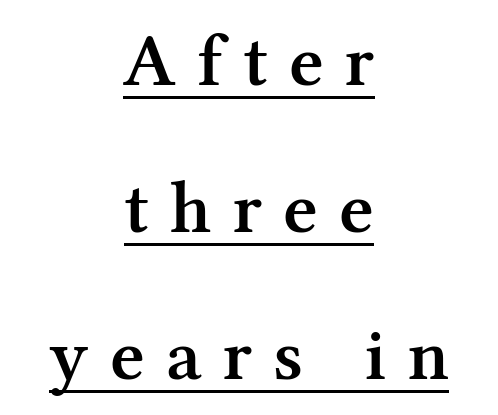
The image shows 75 px semibold serif type, upright; set centered, loose line spacing (1.96x), unusually wide letter spacing (+0.28 em), underlined; medium stroke contrast and a medium x-height.
